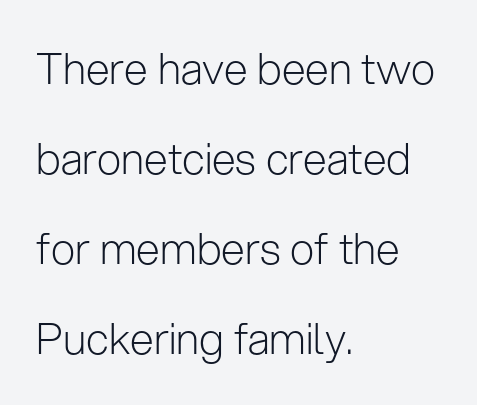
Q: Is the text bold? A: No.
Q: Is the text italic (slanted)? A: No, it is upright.
Q: Is the typeface a serif or a sans-serif typeface? A: Sans-serif.
Q: Is the text underlined? A: No.
Q: How is the paragraph aligned? A: Left-aligned.
Q: Is the spacing between letters normal or unusually wide? A: Normal.
Q: Is the spacing between lines tight, normal or loose? A: Loose.
Q: Width (condensed, normal, or wide)? A: Normal.
Q: Stroke contrast? A: Low.
Q: x-height? A: Medium.
Q: Monospaced? A: No.
